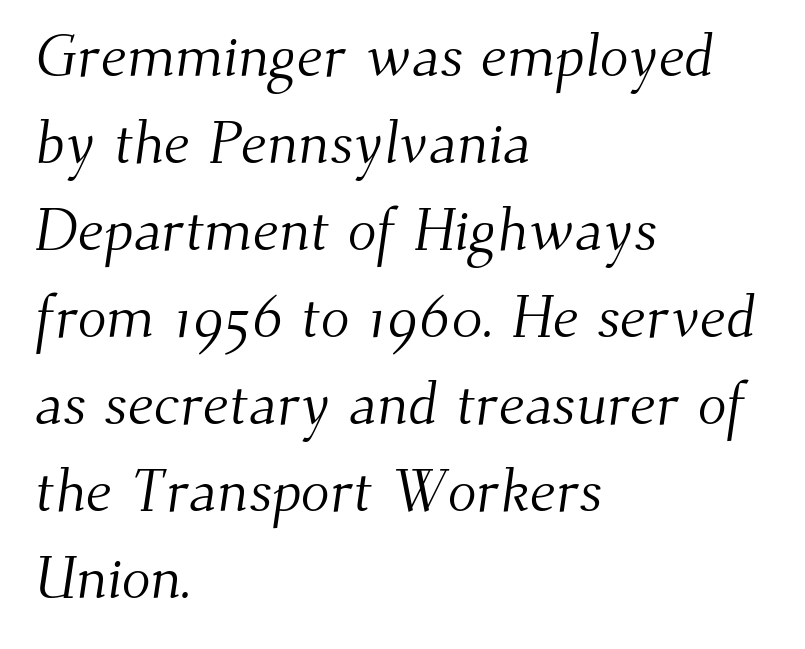
{"serif": "yes", "bold": "no", "weight": "light", "width": "normal", "stroke_contrast": "medium", "x_height": "small", "monospaced": "no", "underline": "no", "align": "left", "line_spacing": "normal", "line_spacing_ratio": 1.45, "letter_spacing": "normal", "letter_spacing_em": 0.0, "glyph_px": 60}
